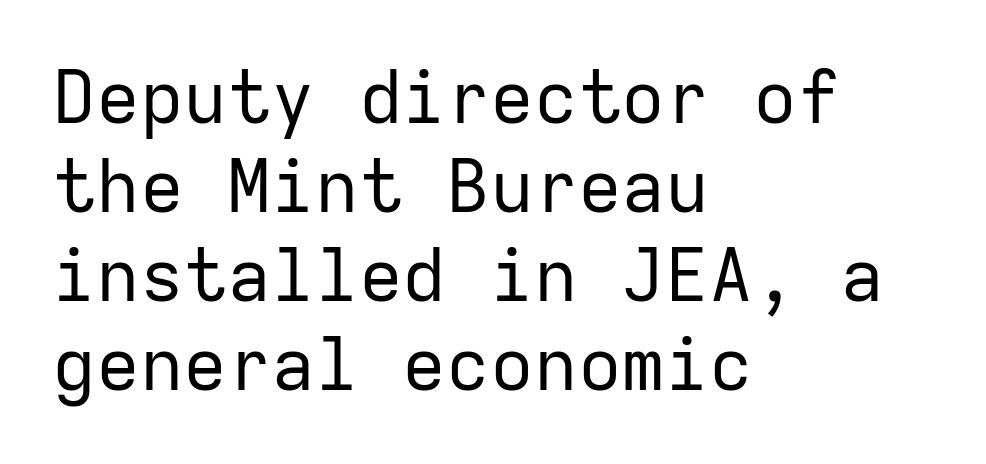
Q: Is the text bold? A: No.
Q: Is the text italic (slanted)? A: No, it is upright.
Q: Is the typeface a serif or a sans-serif typeface? A: Sans-serif.
Q: Is the text underlined? A: No.
Q: How is the paragraph aligned? A: Left-aligned.
Q: Is the spacing between letters normal or unusually wide? A: Normal.
Q: Width (condensed, normal, or wide)? A: Normal.
Q: Stroke contrast? A: Low.
Q: x-height? A: Medium.
Q: Monospaced? A: Yes.
